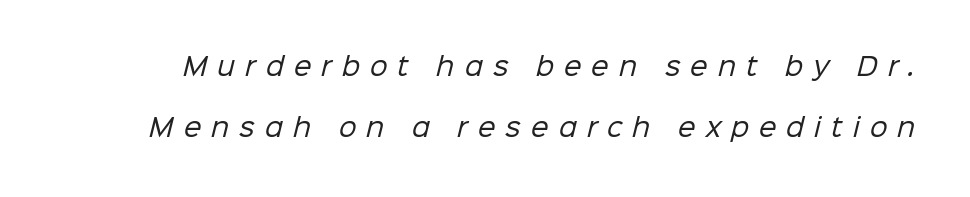
The image shows 25 px text type; set loose line spacing (2.44x), unusually wide letter spacing (+0.4 em), not underlined.
